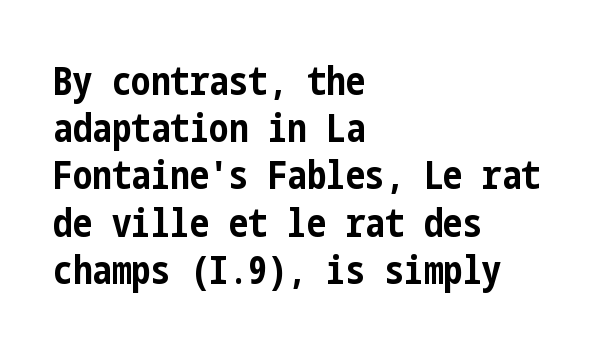
Q: Is the text bold? A: Yes.
Q: Is the text italic (slanted)? A: No, it is upright.
Q: Is the typeface a serif or a sans-serif typeface? A: Sans-serif.
Q: Is the text underlined? A: No.
Q: How is the paragraph aligned? A: Left-aligned.
Q: Is the spacing between letters normal or unusually wide? A: Normal.
Q: Width (condensed, normal, or wide)? A: Condensed.
Q: Stroke contrast? A: Low.
Q: x-height? A: Medium.
